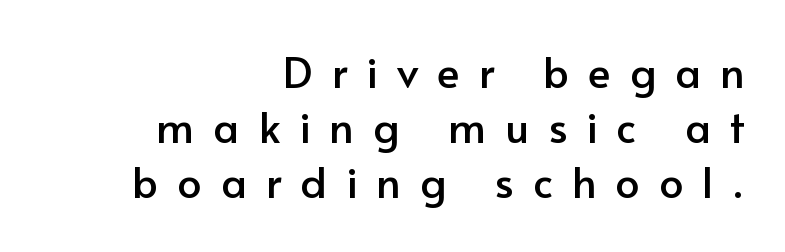
{"serif": "no", "italic": "no", "width": "normal", "stroke_contrast": "low", "x_height": "small", "monospaced": "no", "underline": "no", "align": "right", "line_spacing": "normal", "line_spacing_ratio": 1.28, "letter_spacing": "wide", "letter_spacing_em": 0.44, "glyph_px": 43}
